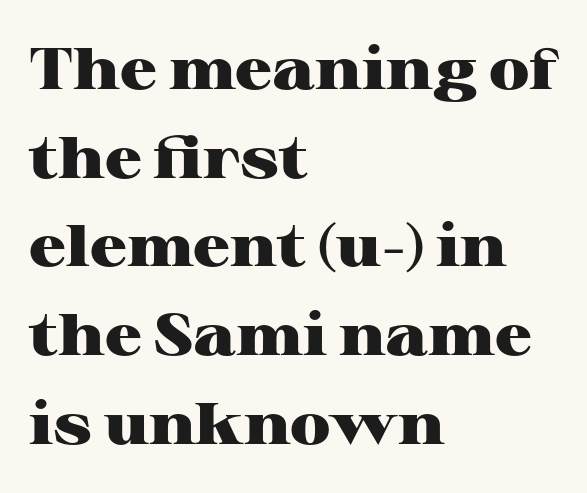
Q: Is the text bold? A: Yes.
Q: Is the text italic (slanted)? A: No, it is upright.
Q: Is the typeface a serif or a sans-serif typeface? A: Serif.
Q: Is the text underlined? A: No.
Q: How is the paragraph aligned? A: Left-aligned.
Q: Is the spacing between letters normal or unusually wide? A: Normal.
Q: Is the spacing between lines tight, normal or loose? A: Normal.
Q: Width (condensed, normal, or wide)? A: Wide.
Q: Stroke contrast? A: High.
Q: x-height? A: Medium.
Q: Monospaced? A: No.
